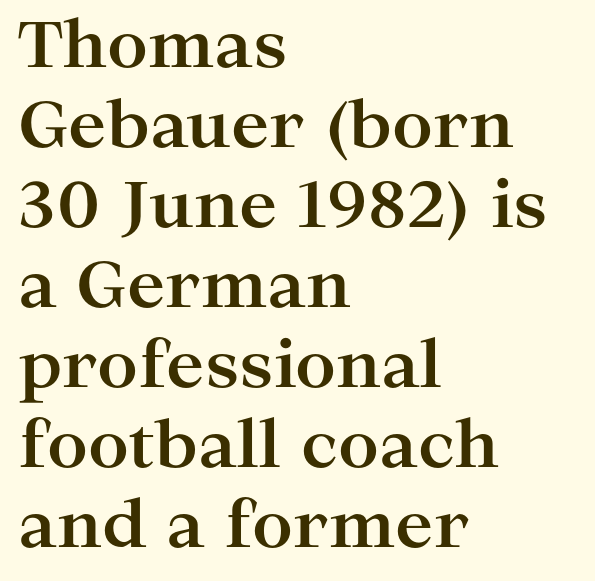
{"serif": "yes", "italic": "no", "bold": "yes", "weight": "bold", "width": "wide", "stroke_contrast": "high", "x_height": "medium", "monospaced": "no", "underline": "no", "align": "left", "line_spacing": "normal", "line_spacing_ratio": 1.25, "letter_spacing": "normal", "letter_spacing_em": 0.0, "glyph_px": 64}
